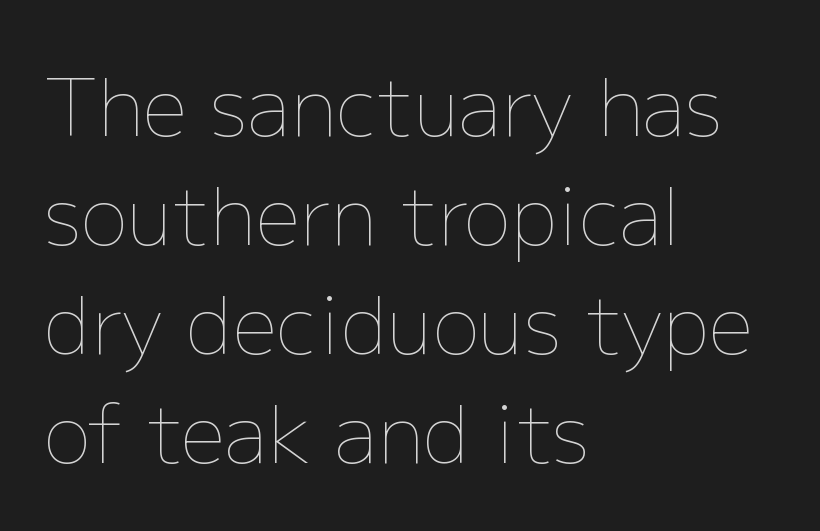
{"italic": "no", "bold": "no", "weight": "thin", "width": "normal", "stroke_contrast": "low", "x_height": "medium", "monospaced": "no", "underline": "no", "align": "left", "line_spacing": "normal", "line_spacing_ratio": 1.38, "letter_spacing": "normal", "letter_spacing_em": 0.0, "glyph_px": 79}
